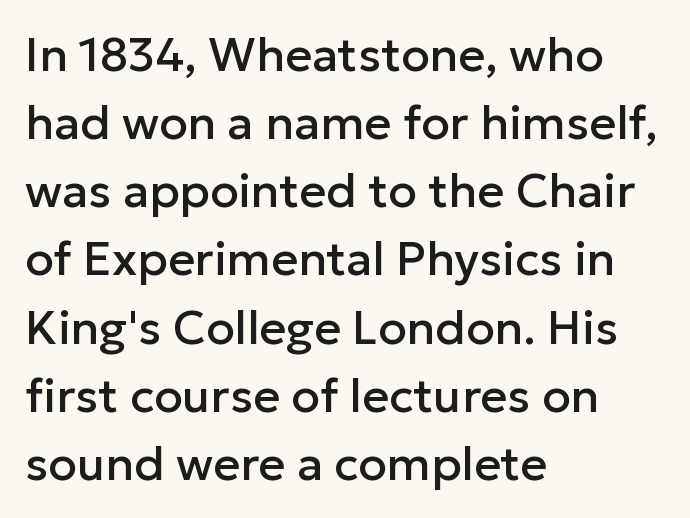
A typesetter would call this leading conventional body-copy spacing. This is roman type, the default non-slanted kind. The letters carry no serifs — their stems end cleanly without finishing strokes. Descenders hang freely into open space.
